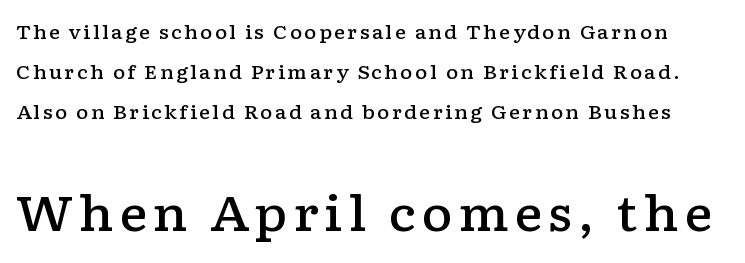
{"serif": "yes", "italic": "no", "bold": "semi", "weight": "semibold", "width": "wide", "stroke_contrast": "low", "x_height": "medium", "monospaced": "no", "underline": "no", "line_spacing": "loose", "line_spacing_ratio": 2.1, "larger_block": "second", "size_ratio": 2.53, "glyph_px": 48}
